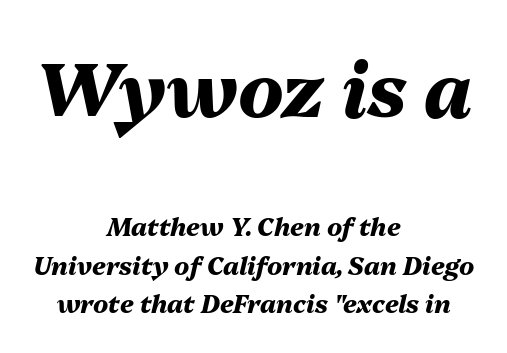
Q: Is the text bold? A: Yes.
Q: Is the text italic (slanted)? A: Yes, it leans right by about 13 degrees.
Q: Is the text underlined? A: No.
Q: How is the paragraph aligned? A: Centered.
Q: Is the spacing between letters normal or unusually wide? A: Normal.
Q: Is the spacing between lines tight, normal or loose? A: Normal.
Q: Which block of text is set in a larger size, the first (top) or the second (bottom)? A: The first (top) one.
Q: Width (condensed, normal, or wide)? A: Normal.
Q: Stroke contrast? A: Medium.
Q: x-height? A: Medium.
Q: Monospaced? A: No.
